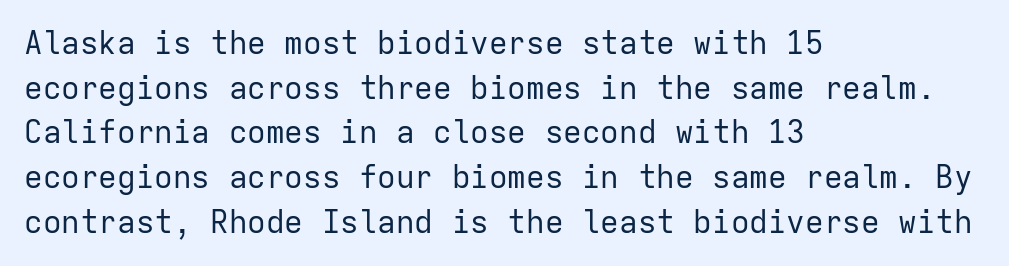
{"serif": "no", "italic": "no", "bold": "no", "weight": "regular", "width": "normal", "stroke_contrast": "low", "x_height": "medium", "monospaced": "yes", "underline": "no", "align": "left", "line_spacing": "normal", "line_spacing_ratio": 1.44, "letter_spacing": "normal", "letter_spacing_em": 0.0, "glyph_px": 31}
